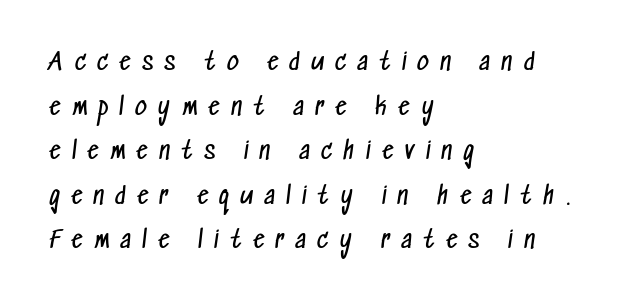
{"bold": "no", "underline": "no", "align": "left", "line_spacing": "loose", "line_spacing_ratio": 1.94, "letter_spacing": "wide", "letter_spacing_em": 0.49, "glyph_px": 23}
